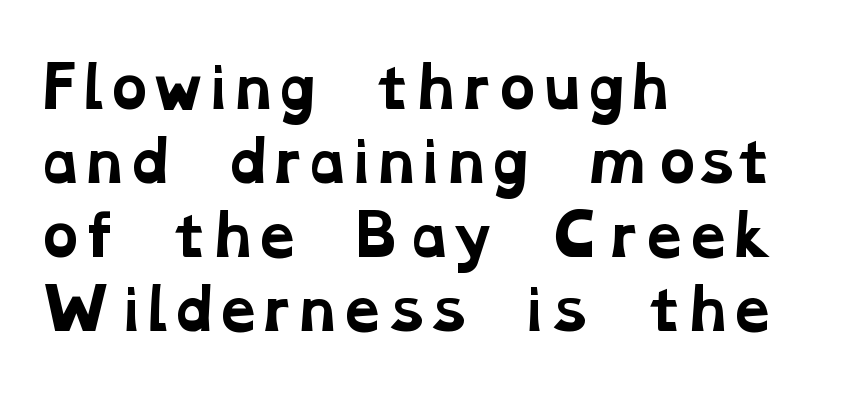
{"serif": "yes", "bold": "yes", "weight": "bold", "width": "wide", "stroke_contrast": "low", "x_height": "medium", "monospaced": "no", "underline": "no", "align": "left", "line_spacing": "normal", "line_spacing_ratio": 1.32, "letter_spacing": "normal", "letter_spacing_em": 0.0, "glyph_px": 56}
